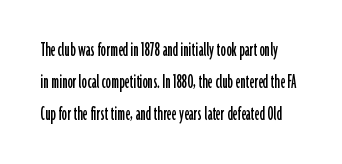
The image shows 21 px text type, upright; set normal line spacing (1.52x), normal letter spacing, not underlined.
